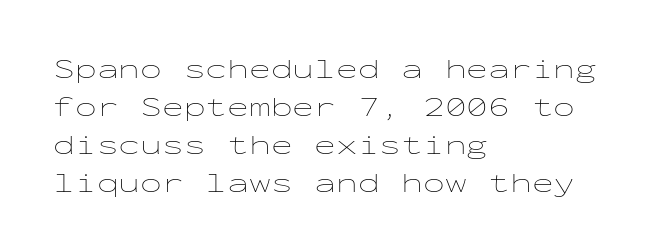
Summary of vertical rhythm: regular, with standard interline spacing. Is the stroke heavy? The answer is a plain regular-or-lighter. In CSS terms this would be text-align: left. This sample uses plain, unmodified letter spacing. Ascenders rise straight up at ninety degrees. The rendering uses typewriter-style spacing with identical character cells.
